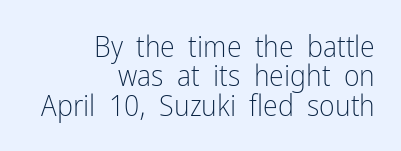
{"serif": "no", "italic": "no", "bold": "no", "weight": "light", "width": "condensed", "stroke_contrast": "low", "x_height": "medium", "monospaced": "no", "underline": "no", "align": "right", "line_spacing": "tight", "line_spacing_ratio": 0.98, "letter_spacing": "normal", "letter_spacing_em": 0.0, "glyph_px": 30}
